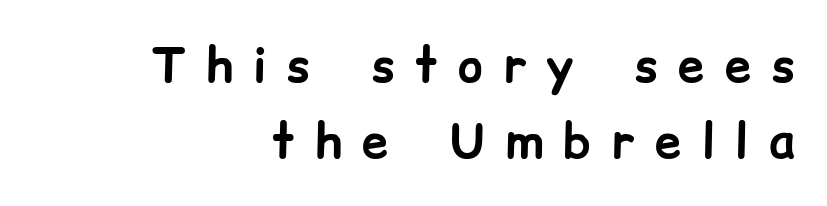
Is this a fixed-width face? No — the glyphs have proportional, varying widths. The letters are spread apart with noticeably loose tracking. The font's upright variant was chosen for this text. Type style note: lacks serifs. Reading down the block, your eye finds every line finishing at a fixed right position. Regular leading.
